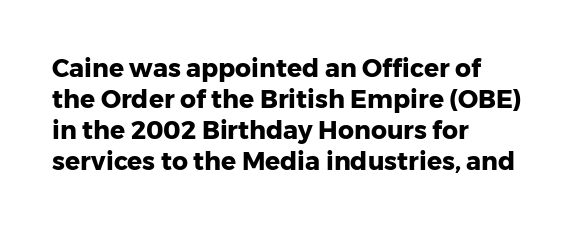
You'd pick this weight for a headline — it's a proper bold. Upright lettering throughout. Nothing unusual about the tracking: characters are spaced as the font intends. Check the space under the baseline: it is left empty.
